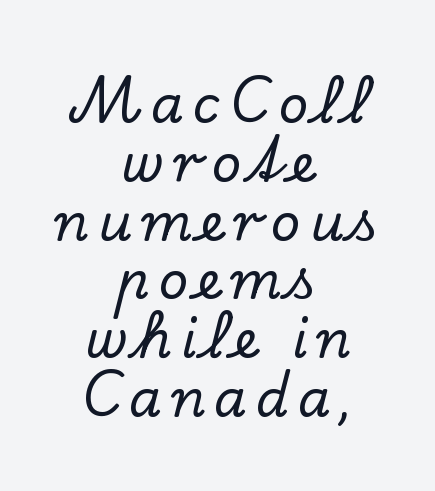
The image shows 52 px serif type; set centered, tight line spacing (1.13x), not underlined; low stroke contrast and a small x-height.
